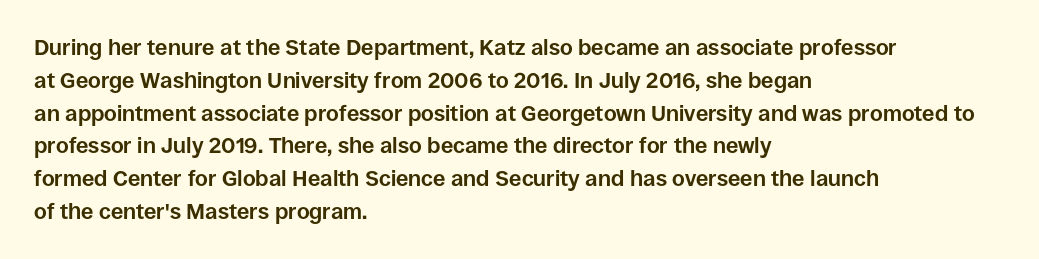
{"italic": "no", "bold": "yes", "underline": "no", "align": "left", "line_spacing": "normal", "line_spacing_ratio": 1.49, "letter_spacing": "normal", "letter_spacing_em": 0.0, "glyph_px": 22}
